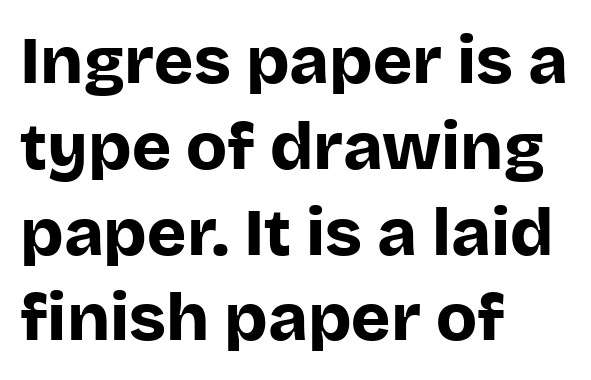
The image shows 67 px bold sans-serif type, upright; set left-aligned, normal line spacing (1.28x), normal letter spacing, not underlined; low stroke contrast and a large x-height.
